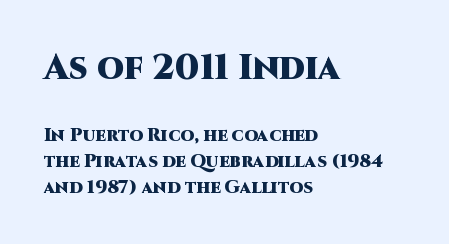
Q: Is the text bold? A: Yes.
Q: Is the text italic (slanted)? A: No, it is upright.
Q: Is the typeface a serif or a sans-serif typeface? A: Sans-serif.
Q: Is the text underlined? A: No.
Q: How is the paragraph aligned? A: Left-aligned.
Q: Is the spacing between letters normal or unusually wide? A: Normal.
Q: Is the spacing between lines tight, normal or loose? A: Normal.
Q: Which block of text is set in a larger size, the first (top) or the second (bottom)? A: The first (top) one.
Q: Width (condensed, normal, or wide)? A: Normal.
Q: Stroke contrast? A: High.
Q: x-height? A: Large.
Q: Monospaced? A: No.
